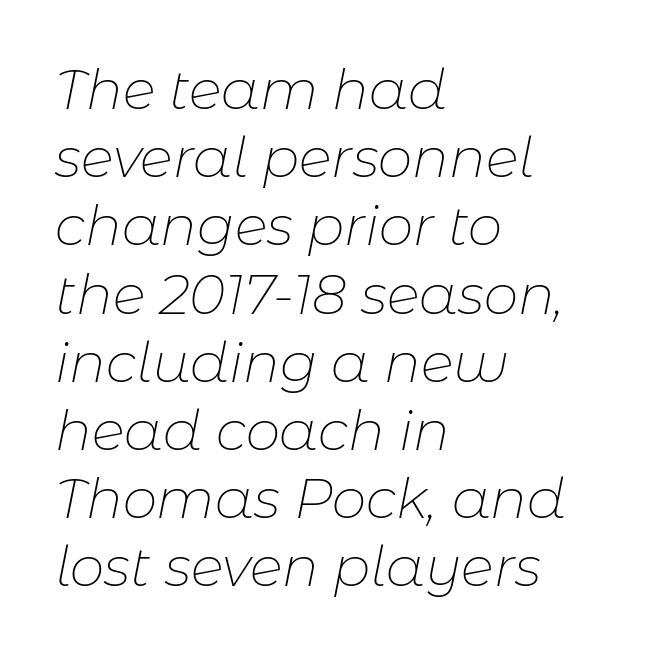
{"italic": "yes", "lean": "right", "slant_degrees": 11, "bold": "no", "weight": "thin", "width": "normal", "stroke_contrast": "low", "x_height": "medium", "monospaced": "no", "underline": "no", "align": "left", "line_spacing_ratio": 1.24, "letter_spacing": "normal", "letter_spacing_em": 0.0, "glyph_px": 55}
